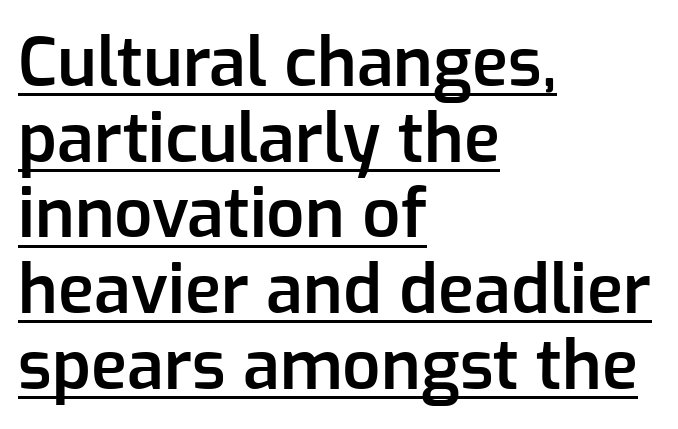
{"serif": "no", "italic": "no", "bold": "semi", "weight": "semibold", "width": "normal", "stroke_contrast": "low", "x_height": "medium", "monospaced": "no", "underline": "yes", "align": "left", "line_spacing": "tight", "line_spacing_ratio": 1.13, "letter_spacing": "normal", "letter_spacing_em": 0.0, "glyph_px": 67}
